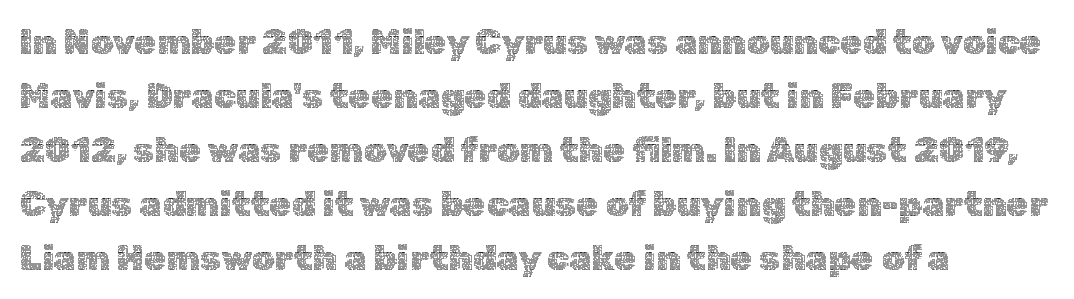
{"italic": "no", "bold": "no", "weight": "thin", "width": "normal", "x_height": "medium", "monospaced": "no", "underline": "no", "line_spacing": "normal", "line_spacing_ratio": 1.5, "letter_spacing": "normal", "letter_spacing_em": 0.0, "glyph_px": 36}
